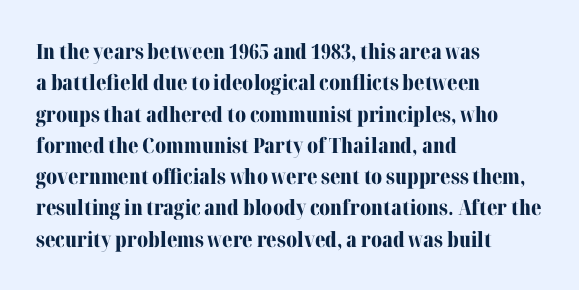
The image shows 21 px bold type, upright; set left-aligned, normal line spacing (1.49x), normal letter spacing, not underlined.
